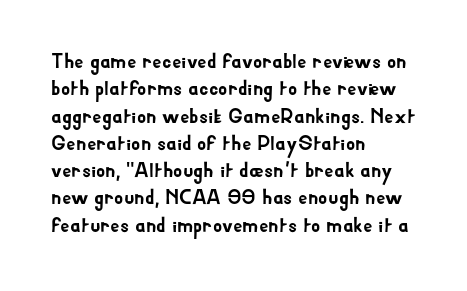
The image shows 21 px text type, upright; set left-aligned, normal line spacing (1.3x), normal letter spacing, not underlined.
